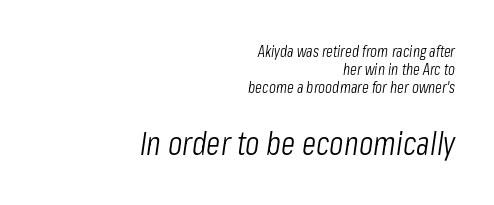
Q: Is the text bold? A: No.
Q: Is the text italic (slanted)? A: Yes, it leans right by about 8 degrees.
Q: Is the text underlined? A: No.
Q: How is the paragraph aligned? A: Right-aligned.
Q: Is the spacing between letters normal or unusually wide? A: Normal.
Q: Is the spacing between lines tight, normal or loose? A: Tight.
Q: Which block of text is set in a larger size, the first (top) or the second (bottom)? A: The second (bottom) one.
Q: Width (condensed, normal, or wide)? A: Condensed.
Q: Stroke contrast? A: Low.
Q: x-height? A: Medium.
Q: Monospaced? A: No.
